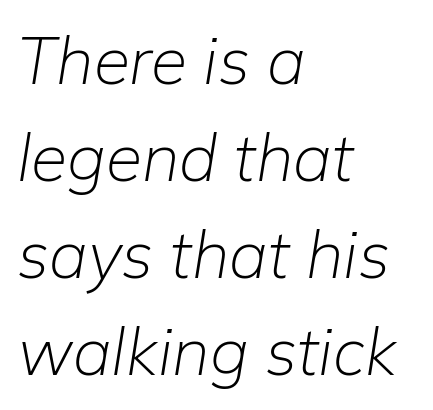
A typesetter would call this zero additional tracking. Character widths vary here, with narrow letters taking less room than wide ones. Regarding leading, the lines here are spaced in the standard way. Just letters on the line, the space beneath them empty. There's an unmistakable incline to the writing here. The lines are quadded left.
